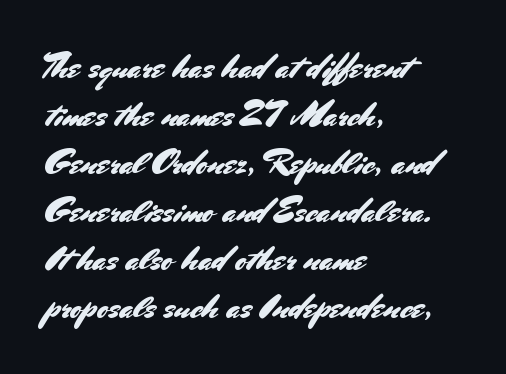
Q: Is the text italic (slanted)? A: Yes.
Q: Is the typeface a serif or a sans-serif typeface? A: Sans-serif.
Q: Is the text underlined? A: No.
Q: How is the paragraph aligned? A: Left-aligned.
Q: Is the spacing between letters normal or unusually wide? A: Normal.
Q: Is the spacing between lines tight, normal or loose? A: Normal.
Q: Width (condensed, normal, or wide)? A: Normal.
Q: Stroke contrast? A: Medium.
Q: x-height? A: Small.
Q: Monospaced? A: No.
